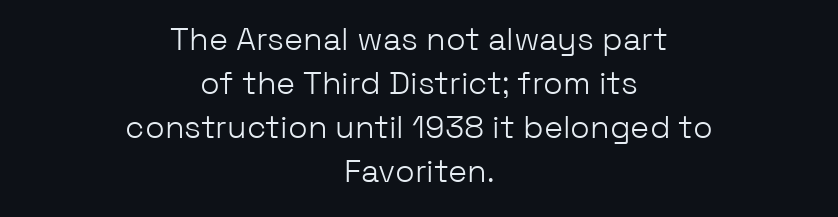
{"serif": "no", "italic": "no", "bold": "no", "weight": "light", "width": "normal", "stroke_contrast": "low", "x_height": "medium", "monospaced": "no", "underline": "no", "align": "center", "line_spacing": "normal", "line_spacing_ratio": 1.38, "letter_spacing": "normal", "letter_spacing_em": 0.0, "glyph_px": 32}
